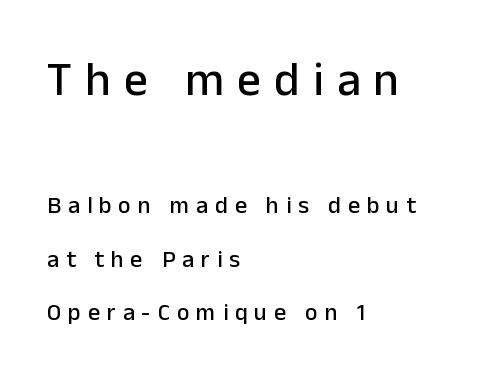
{"serif": "no", "italic": "no", "width": "normal", "stroke_contrast": "low", "x_height": "medium", "monospaced": "no", "underline": "no", "align": "left", "line_spacing": "loose", "line_spacing_ratio": 2.21, "letter_spacing": "wide", "letter_spacing_em": 0.28, "larger_block": "first", "size_ratio": 1.96, "glyph_px": 47}
